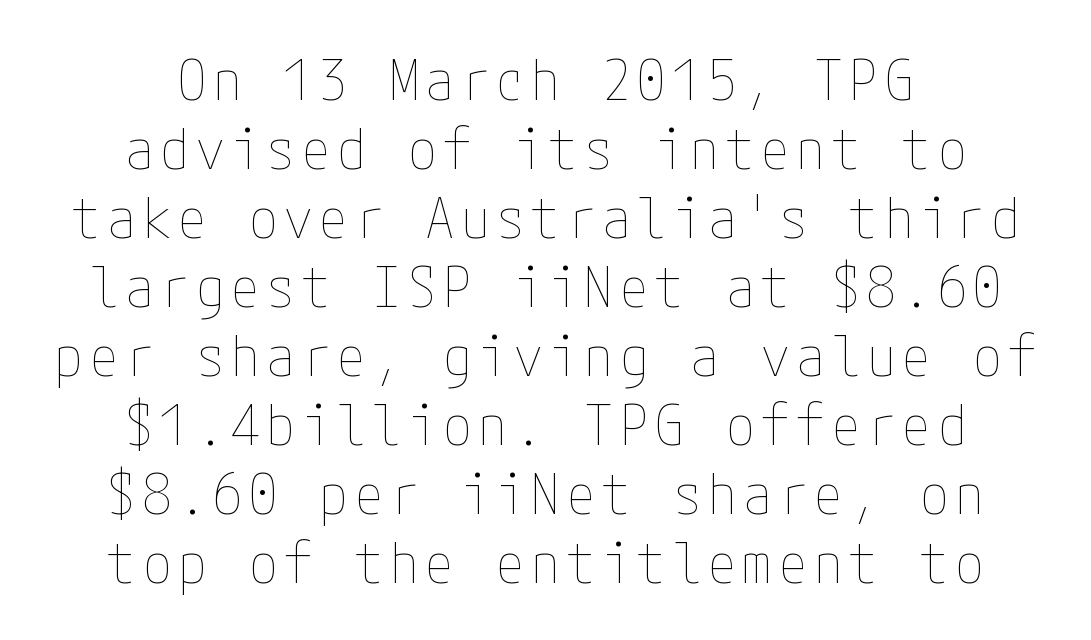
The image shows 57 px thin, condensed type, upright; set centered, line spacing 1.21x, not underlined; low stroke contrast and a medium x-height.
